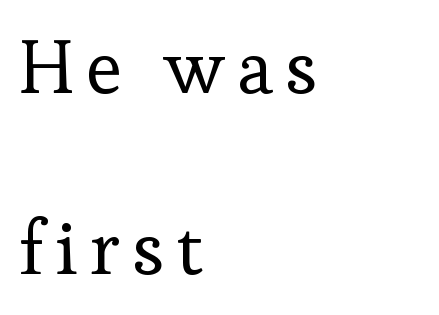
The image shows 76 px regular-weight serif type, upright; set left-aligned, loose line spacing (2.38x), not underlined; low stroke contrast and a medium x-height.
